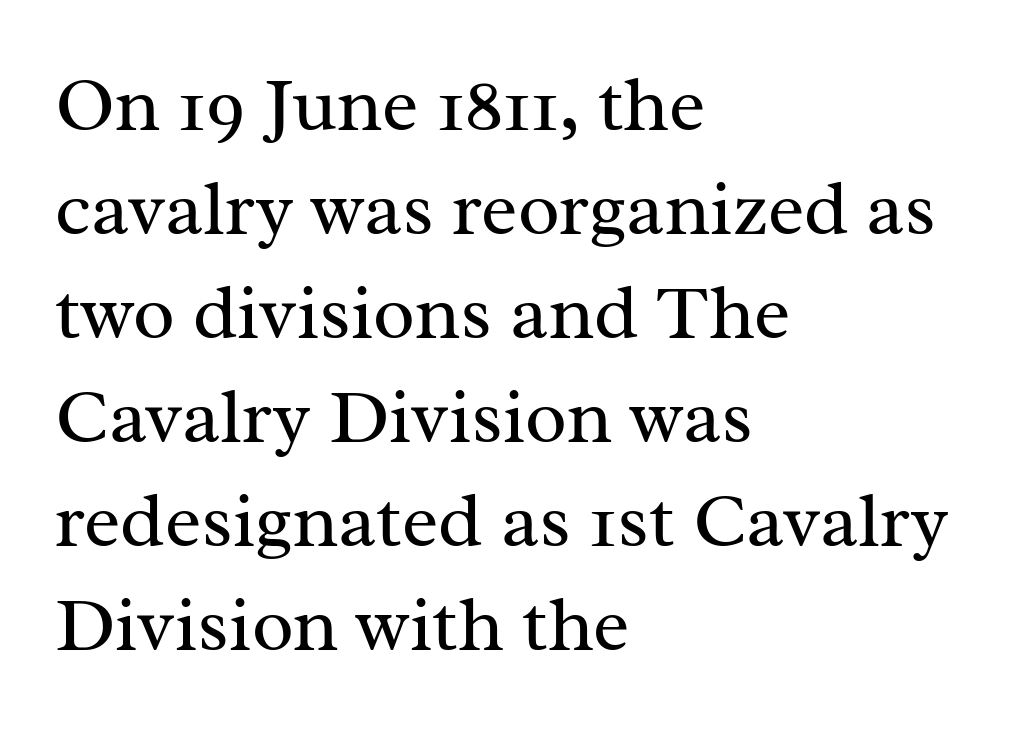
The space between consecutive lines is moderate. Unbolded letterforms with no extra heft. Honestly, there is no underline to notice here at all. The gaps between neighbouring characters are ordinary and unremarkable.
